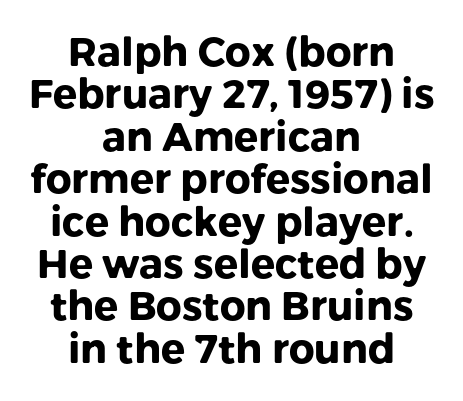
{"serif": "no", "italic": "no", "bold": "yes", "weight": "heavy", "width": "normal", "stroke_contrast": "low", "x_height": "medium", "monospaced": "no", "underline": "no", "align": "center", "line_spacing": "tight", "line_spacing_ratio": 1.06, "letter_spacing": "normal", "letter_spacing_em": 0.0, "glyph_px": 40}
